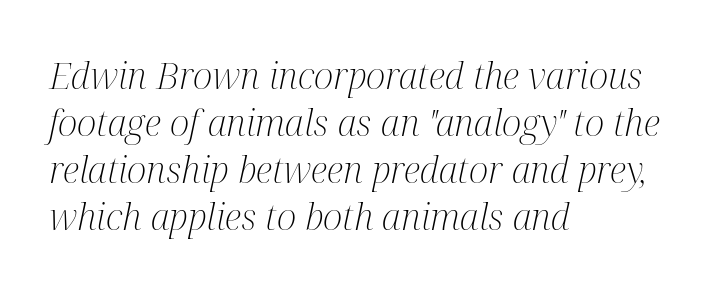
The image shows 37 px light, condensed serif type, italic (leaning right); set left-aligned, normal line spacing (1.27x), normal letter spacing, not underlined; medium stroke contrast and a medium x-height.
